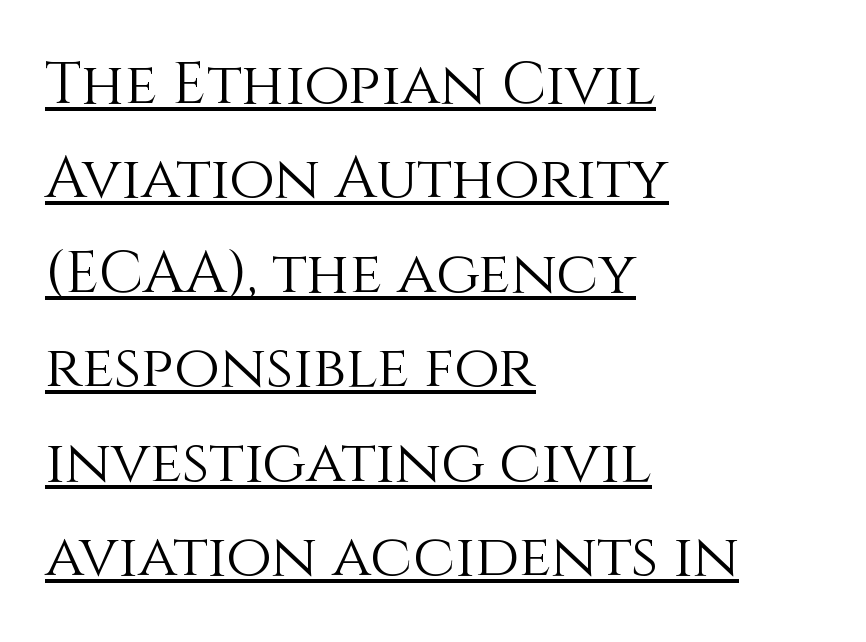
The image shows 59 px light type, upright; set left-aligned, normal line spacing (1.6x), normal letter spacing, underlined; a large x-height.
